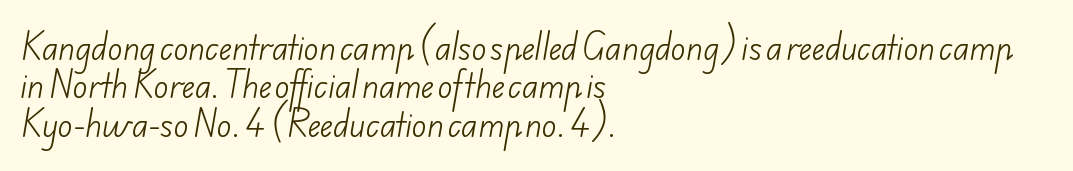
The image shows 31 px light sans-serif type; set left-aligned, line spacing 1.24x, normal letter spacing, not underlined; low stroke contrast and a small x-height.
